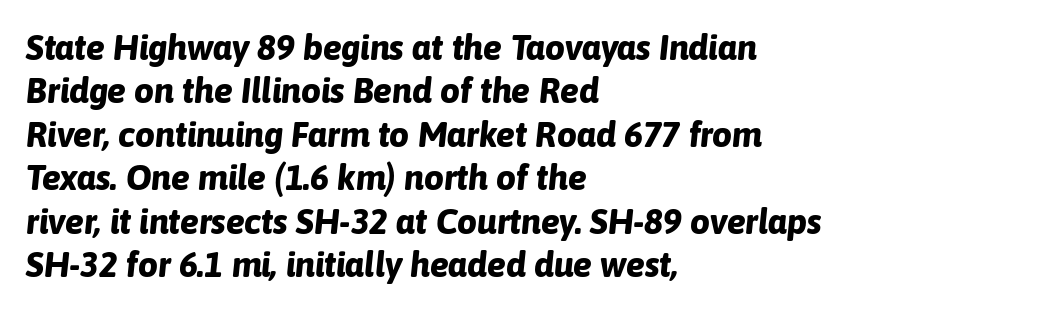
Q: Is the text bold? A: Yes.
Q: Is the text italic (slanted)? A: Yes, it leans right by about 6 degrees.
Q: Is the text underlined? A: No.
Q: How is the paragraph aligned? A: Left-aligned.
Q: Is the spacing between letters normal or unusually wide? A: Normal.
Q: Width (condensed, normal, or wide)? A: Normal.
Q: Stroke contrast? A: Low.
Q: x-height? A: Medium.
Q: Monospaced? A: No.
